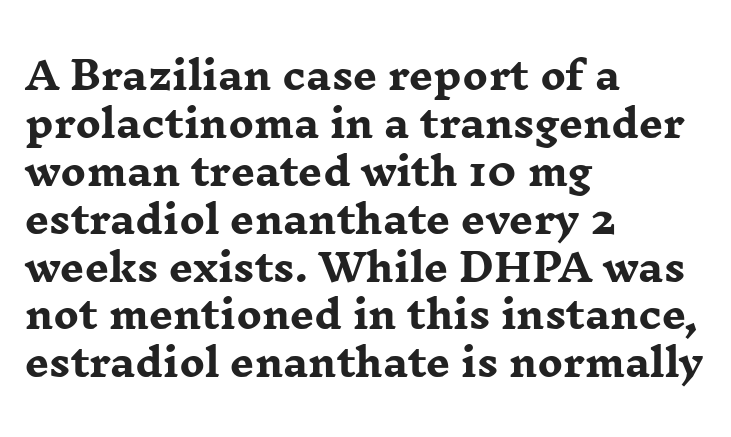
The image shows 38 px heavy, wide serif type, upright; set left-aligned, normal line spacing (1.26x), normal letter spacing, not underlined; low stroke contrast and a medium x-height.
